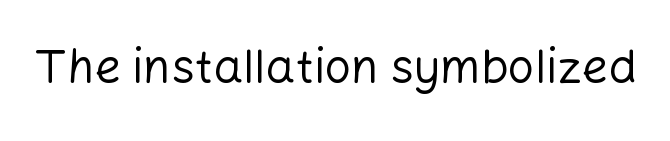
{"serif": "no", "italic": "no", "bold": "no", "weight": "regular", "width": "normal", "stroke_contrast": "low", "x_height": "medium", "monospaced": "no", "underline": "no", "letter_spacing": "normal", "letter_spacing_em": 0.0, "glyph_px": 47}
